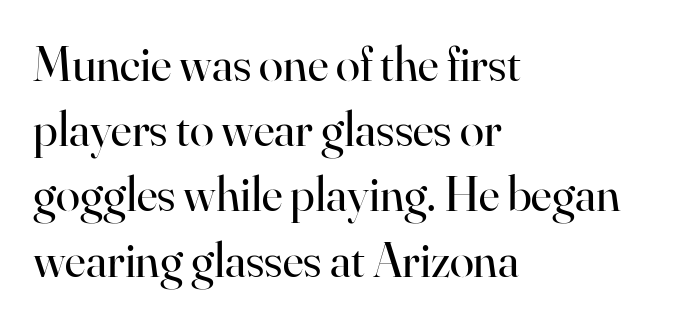
{"serif": "yes", "italic": "no", "bold": "no", "weight": "regular", "width": "normal", "stroke_contrast": "high", "x_height": "small", "monospaced": "no", "underline": "no", "align": "left", "line_spacing": "normal", "line_spacing_ratio": 1.33, "letter_spacing": "normal", "letter_spacing_em": 0.0, "glyph_px": 49}
